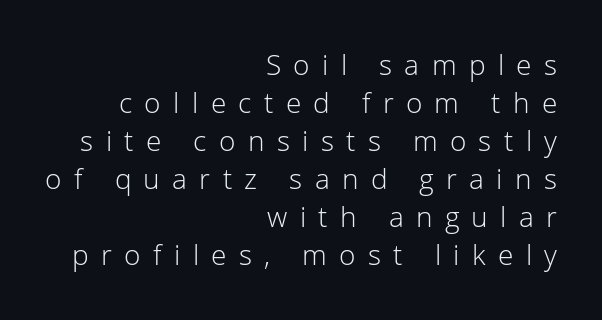
{"serif": "no", "italic": "no", "bold": "no", "weight": "light", "width": "normal", "stroke_contrast": "low", "x_height": "medium", "monospaced": "no", "underline": "no", "align": "right", "line_spacing": "normal", "line_spacing_ratio": 1.36, "letter_spacing": "wide", "letter_spacing_em": 0.44, "glyph_px": 28}
